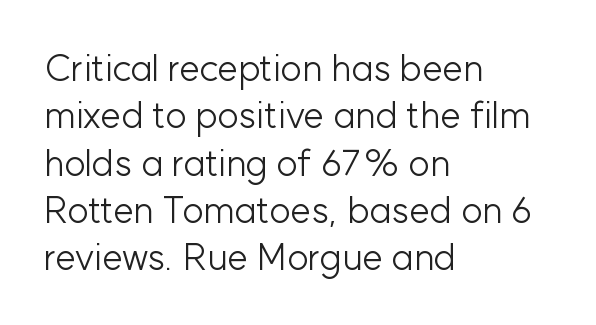
Horizontal alignment here is leftward, the default for most running prose. Is the type heavy? It reads as light-to-regular instead. Does the leading feel generous? No, just average. Do the characters align in a grid? No, the font is proportional. This sample uses plain, unmodified letter spacing.
